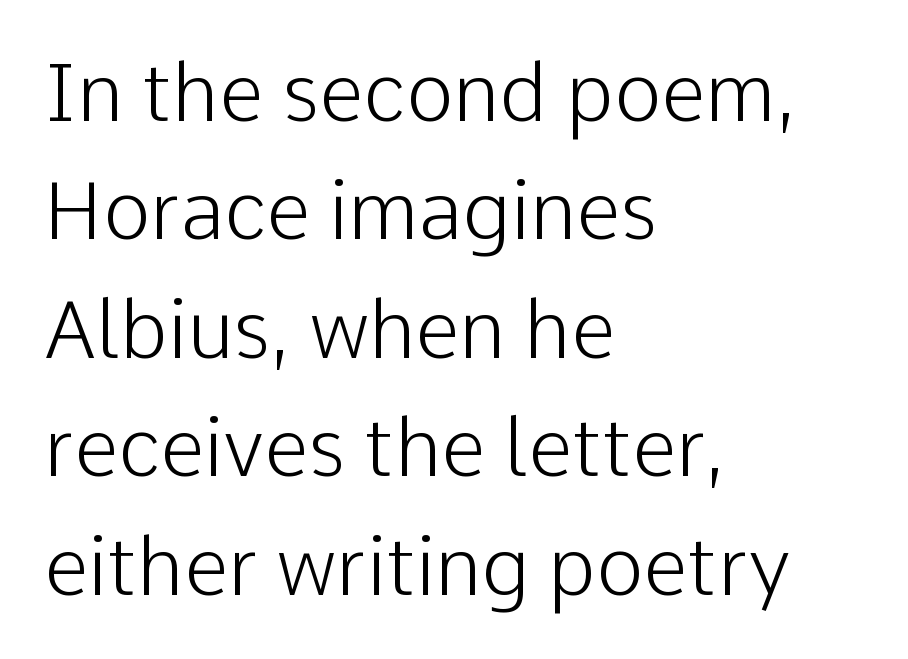
{"serif": "no", "italic": "no", "bold": "no", "weight": "light", "width": "normal", "stroke_contrast": "low", "x_height": "medium", "monospaced": "no", "underline": "no", "align": "left", "line_spacing": "normal", "line_spacing_ratio": 1.48, "letter_spacing": "normal", "letter_spacing_em": 0.0, "glyph_px": 80}
